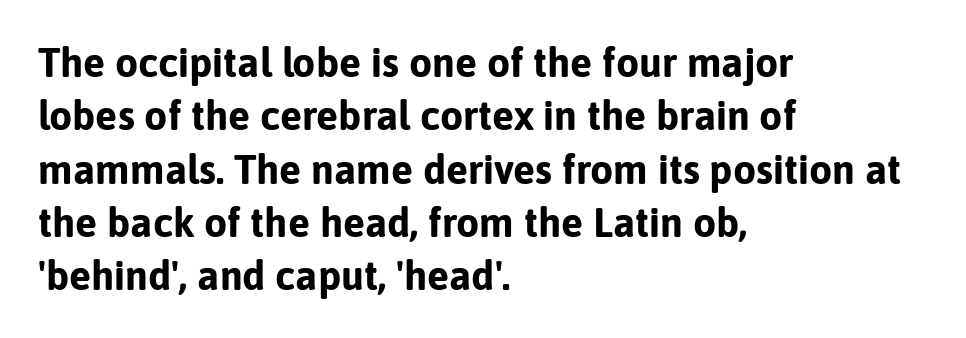
Q: Is the text bold? A: Yes.
Q: Is the text italic (slanted)? A: No, it is upright.
Q: Is the typeface a serif or a sans-serif typeface? A: Sans-serif.
Q: Is the text underlined? A: No.
Q: How is the paragraph aligned? A: Left-aligned.
Q: Is the spacing between letters normal or unusually wide? A: Normal.
Q: Is the spacing between lines tight, normal or loose? A: Normal.
Q: Width (condensed, normal, or wide)? A: Normal.
Q: Stroke contrast? A: Low.
Q: x-height? A: Medium.
Q: Monospaced? A: No.
